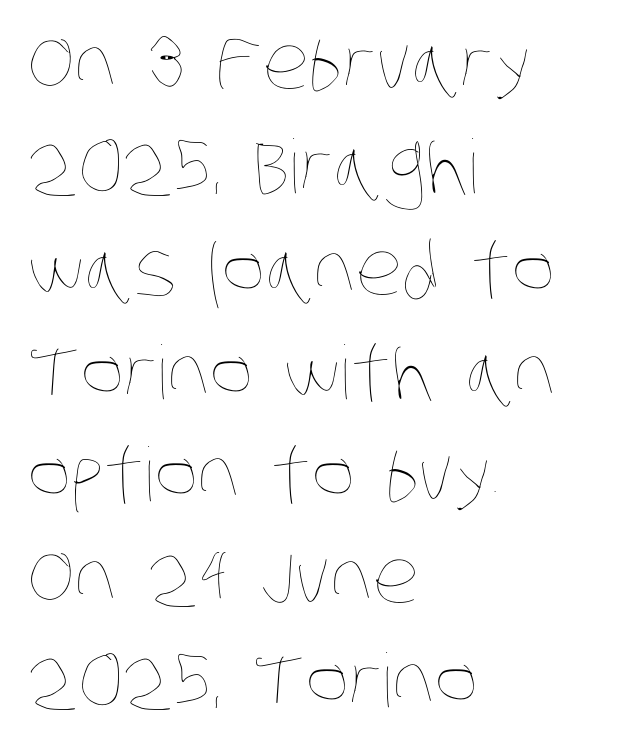
The image shows 74 px thin, condensed type; set left-aligned, normal line spacing (1.39x), normal letter spacing, not underlined; low stroke contrast and a large x-height.
